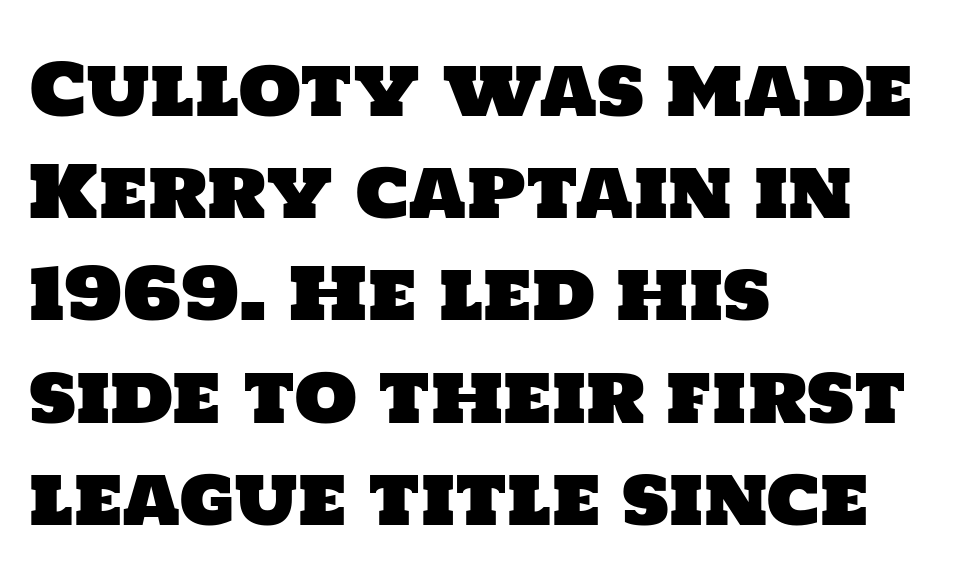
Q: Is the typeface a serif or a sans-serif typeface? A: Sans-serif.
Q: Is the text underlined? A: No.
Q: How is the paragraph aligned? A: Left-aligned.
Q: Is the spacing between letters normal or unusually wide? A: Normal.
Q: Is the spacing between lines tight, normal or loose? A: Normal.
Q: Width (condensed, normal, or wide)? A: Normal.
Q: Stroke contrast? A: Low.
Q: x-height? A: Large.
Q: Monospaced? A: No.
